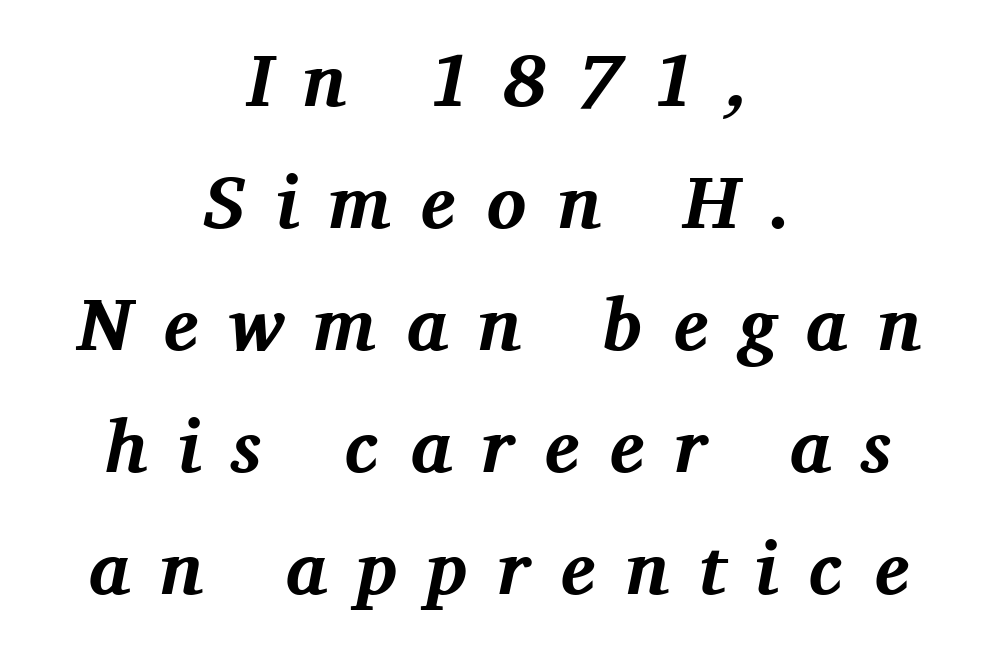
{"serif": "yes", "italic": "yes", "lean": "right", "slant_degrees": 11, "bold": "yes", "weight": "bold", "width": "normal", "stroke_contrast": "medium", "x_height": "medium", "monospaced": "no", "underline": "no", "align": "center", "line_spacing": "normal", "line_spacing_ratio": 1.65, "letter_spacing": "wide", "letter_spacing_em": 0.41, "glyph_px": 74}
